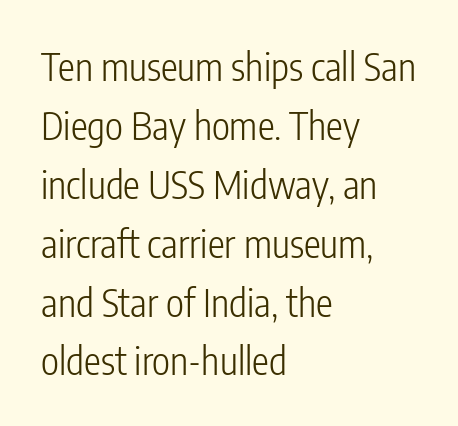
Q: Is the text bold? A: No.
Q: Is the text italic (slanted)? A: No, it is upright.
Q: Is the typeface a serif or a sans-serif typeface? A: Sans-serif.
Q: Is the text underlined? A: No.
Q: How is the paragraph aligned? A: Left-aligned.
Q: Is the spacing between letters normal or unusually wide? A: Normal.
Q: Is the spacing between lines tight, normal or loose? A: Normal.
Q: Width (condensed, normal, or wide)? A: Condensed.
Q: Stroke contrast? A: Low.
Q: x-height? A: Medium.
Q: Monospaced? A: No.
